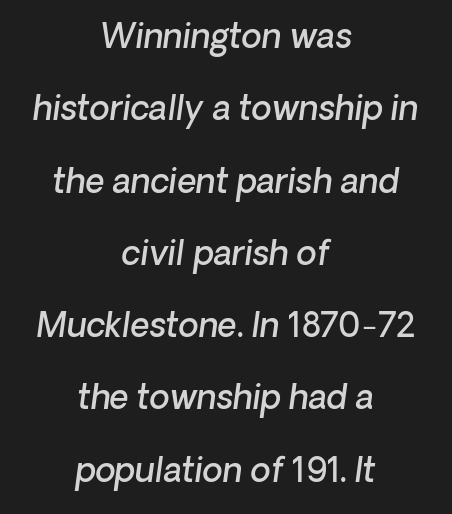
{"italic": "yes", "lean": "right", "slant_degrees": 8, "bold": "semi", "weight": "semibold", "width": "normal", "stroke_contrast": "low", "x_height": "medium", "monospaced": "no", "underline": "no", "align": "center", "line_spacing": "loose", "line_spacing_ratio": 2.19, "letter_spacing": "normal", "letter_spacing_em": 0.0, "glyph_px": 33}
